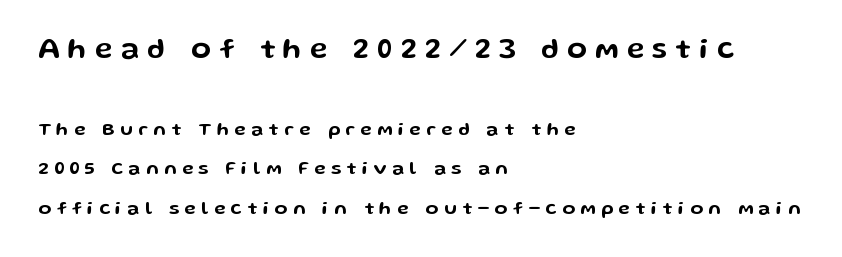
This sample uses expanded letter spacing, leaving extra air between glyphs. Each letter keeps its own natural width here, so spacing adapts to shape. Leading is clearly above the norm, producing a sparse column. To sum up the face: it is a sans, with no serifs.
